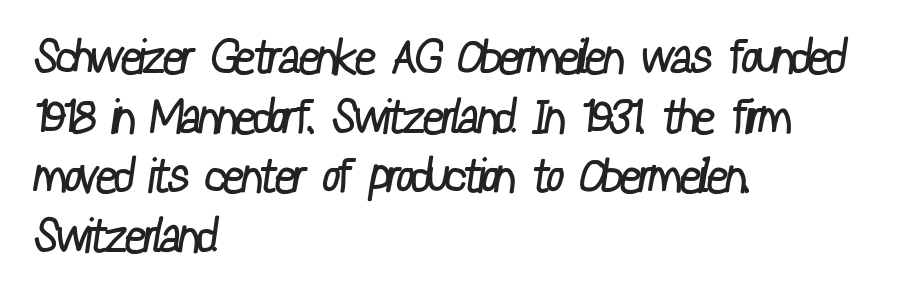
{"serif": "no", "bold": "no", "weight": "regular", "width": "condensed", "stroke_contrast": "low", "x_height": "medium", "monospaced": "no", "underline": "no", "align": "left", "line_spacing": "normal", "line_spacing_ratio": 1.27, "letter_spacing": "normal", "letter_spacing_em": 0.0, "glyph_px": 47}
